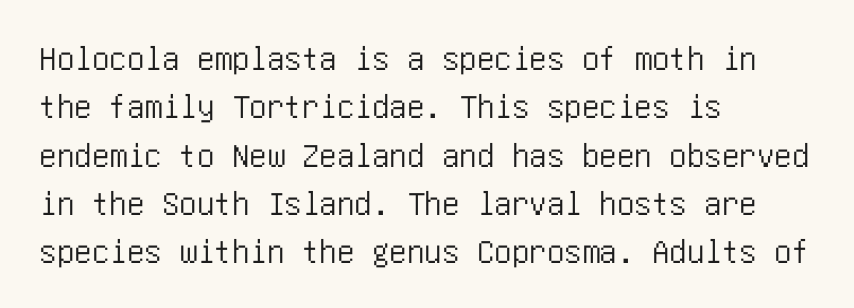
{"serif": "no", "italic": "no", "width": "condensed", "stroke_contrast": "low", "x_height": "large", "underline": "no", "align": "left", "line_spacing": "normal", "line_spacing_ratio": 1.38, "letter_spacing": "normal", "letter_spacing_em": 0.0, "glyph_px": 35}
